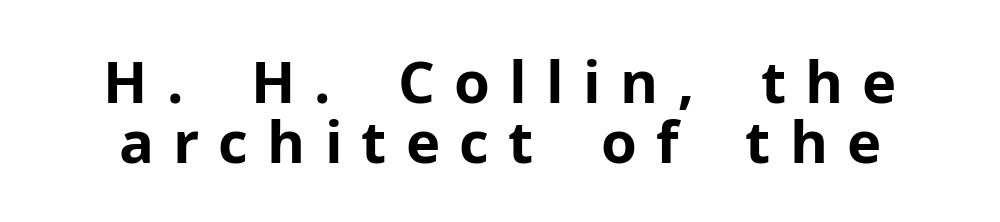
Honestly, the letter spacing is so wide it's the main thing you notice. You can tell it's not italic because the verticals are truly vertical. The baseline area is clear. The block of text is dense from top to bottom, with scant space between rows. Here the designer chose a conventional face with non-uniform glyph widths. To sum up the face: it is a sans, with no serifs.
